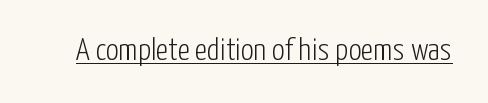
The image shows 32 px light, condensed sans-serif type, upright; set normal letter spacing, underlined; low stroke contrast and a medium x-height.
